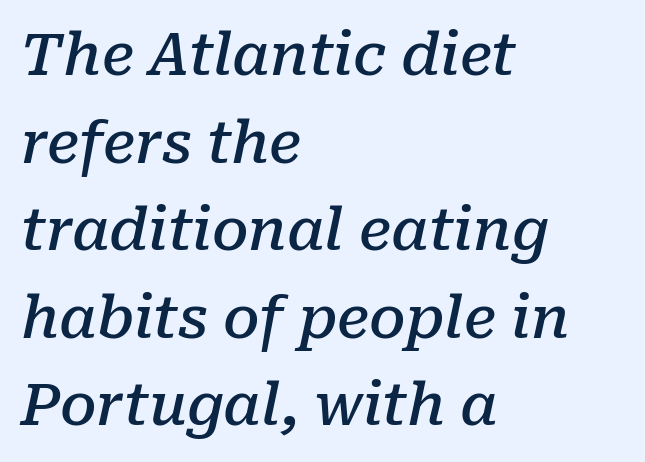
Q: Is the text bold? A: Semi-bold.
Q: Is the text italic (slanted)? A: Yes, it leans right by about 10 degrees.
Q: Is the typeface a serif or a sans-serif typeface? A: Serif.
Q: Is the text underlined? A: No.
Q: How is the paragraph aligned? A: Left-aligned.
Q: Is the spacing between letters normal or unusually wide? A: Normal.
Q: Is the spacing between lines tight, normal or loose? A: Normal.
Q: Width (condensed, normal, or wide)? A: Normal.
Q: Stroke contrast? A: Low.
Q: x-height? A: Medium.
Q: Monospaced? A: No.
